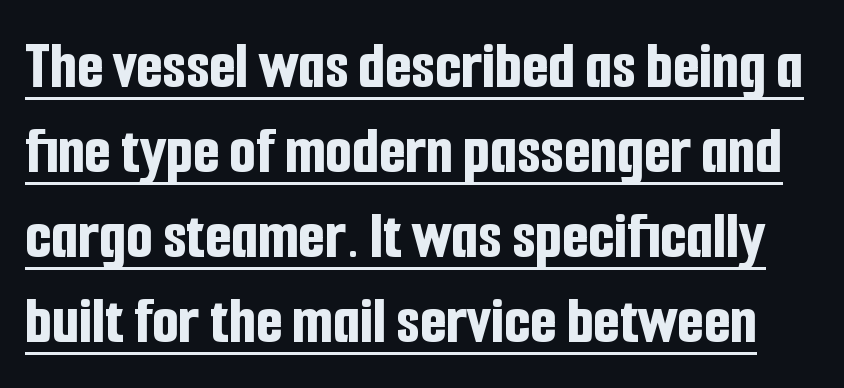
The image shows 68 px bold, condensed sans-serif type, upright; set normal line spacing (1.25x), normal letter spacing, underlined; low stroke contrast and a medium x-height.
